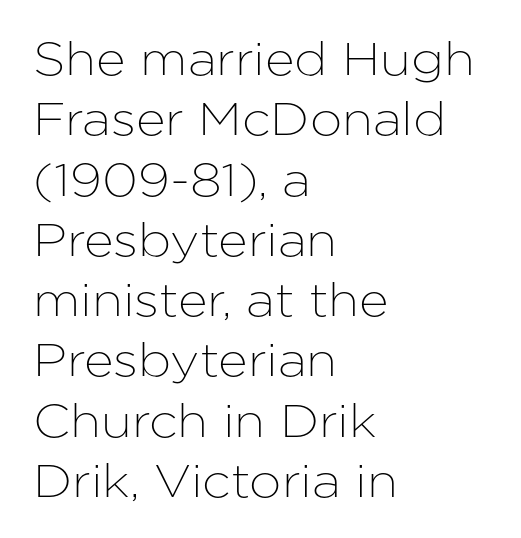
{"serif": "no", "italic": "no", "width": "normal", "stroke_contrast": "low", "x_height": "medium", "monospaced": "no", "underline": "no", "align": "left", "line_spacing": "normal", "line_spacing_ratio": 1.31, "letter_spacing": "normal", "letter_spacing_em": 0.0, "glyph_px": 46}
